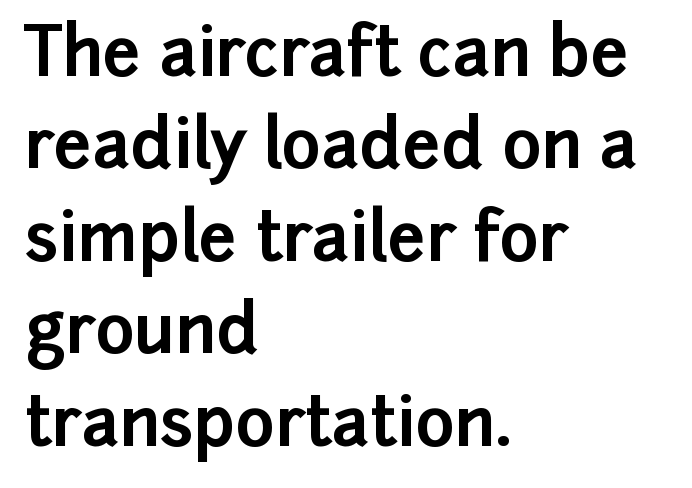
{"serif": "no", "italic": "no", "bold": "yes", "weight": "bold", "width": "normal", "stroke_contrast": "low", "x_height": "medium", "monospaced": "no", "underline": "no", "align": "left", "line_spacing": "normal", "line_spacing_ratio": 1.38, "letter_spacing": "normal", "letter_spacing_em": 0.0, "glyph_px": 67}
